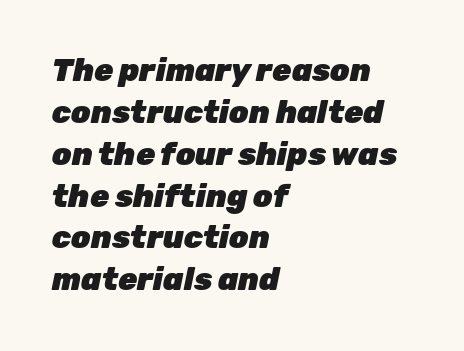
Horizontally, the lines are justified to the leading edge only. The letters advance in unequal steps, a hallmark of proportional type. Italic? Definitely — the glyphs are oblique. Anything drawn beneath the words? Only blank space. What weight is shown? A full bold with thick strokes.
